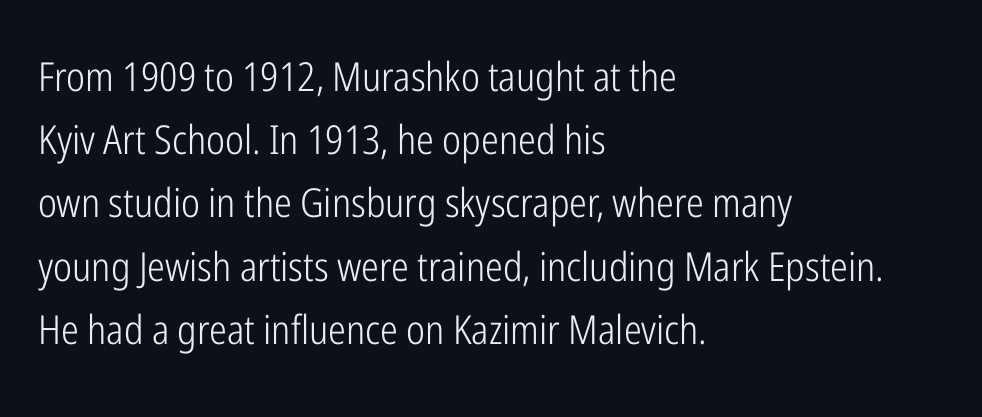
Line starts are locked; line ends wander. The type family on display is of the sans-serif kind. The rows are spaced the way most documents space them. Varying glyph widths throughout — classic text-font behaviour. Letters rest on an invisible, unmarked baseline. Is the type heavy? It reads as light-to-regular instead.
